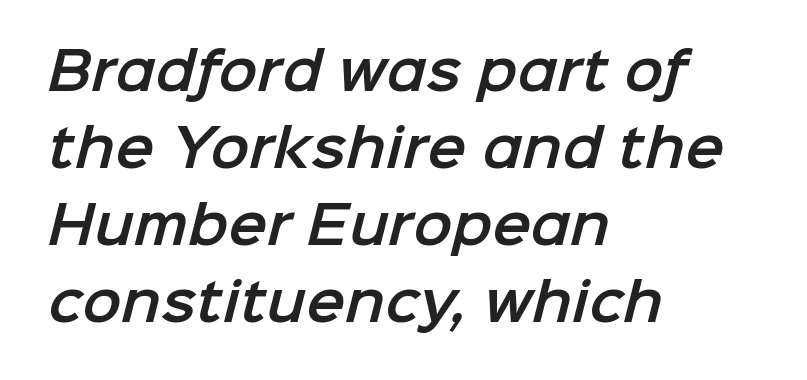
The image shows 52 px sans-serif type; set left-aligned, normal line spacing (1.48x), normal letter spacing, not underlined; low stroke contrast and a medium x-height.
